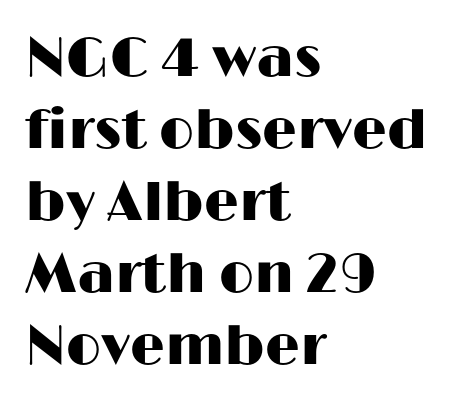
The image shows 55 px wide sans-serif type, upright; set left-aligned, normal line spacing (1.31x), normal letter spacing, not underlined; high stroke contrast and a medium x-height.
